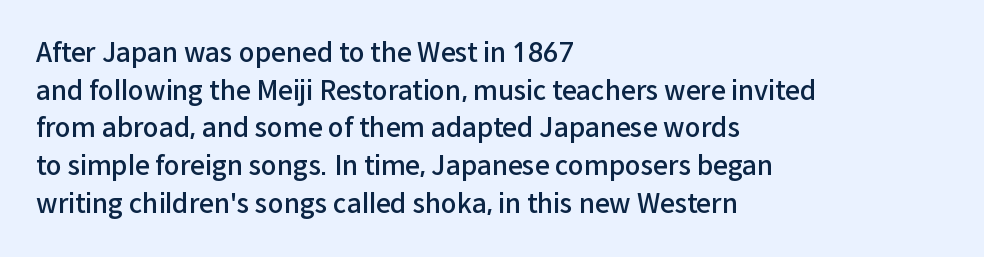
Q: Is the text bold? A: Semi-bold.
Q: Is the text italic (slanted)? A: No, it is upright.
Q: Is the text underlined? A: No.
Q: How is the paragraph aligned? A: Left-aligned.
Q: Is the spacing between letters normal or unusually wide? A: Normal.
Q: Is the spacing between lines tight, normal or loose? A: Normal.
